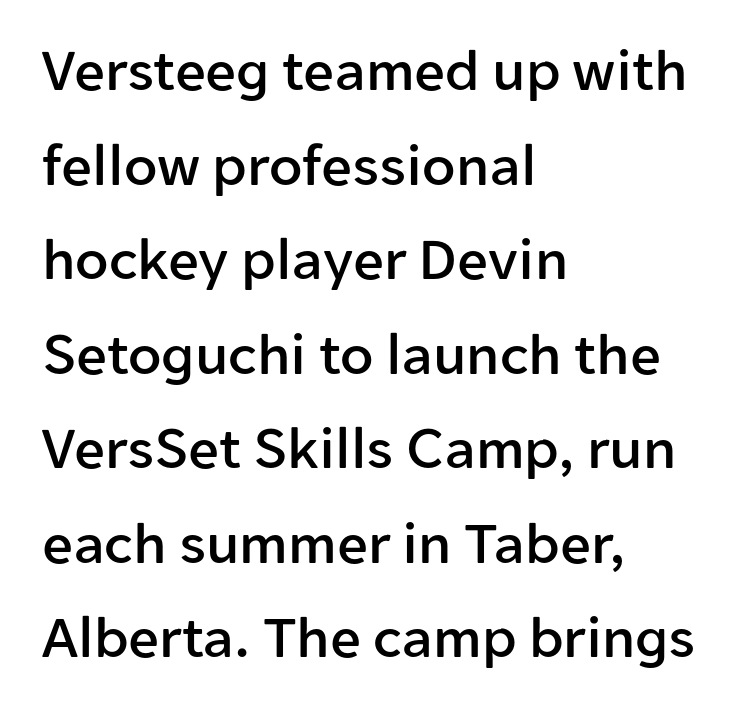
{"serif": "no", "italic": "no", "width": "normal", "stroke_contrast": "low", "x_height": "medium", "monospaced": "no", "underline": "no", "align": "left", "line_spacing": "normal", "line_spacing_ratio": 1.55, "letter_spacing": "normal", "letter_spacing_em": 0.0, "glyph_px": 61}
